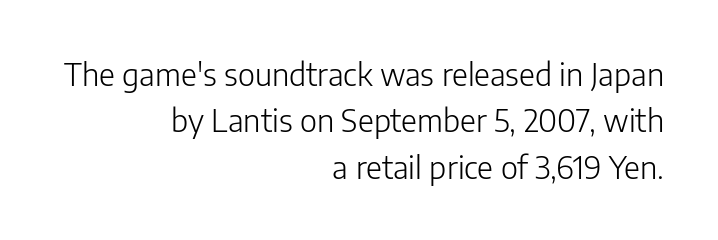
The image shows 31 px light sans-serif type, upright; set right-aligned, normal line spacing (1.5x), normal letter spacing, not underlined; low stroke contrast and a medium x-height.
